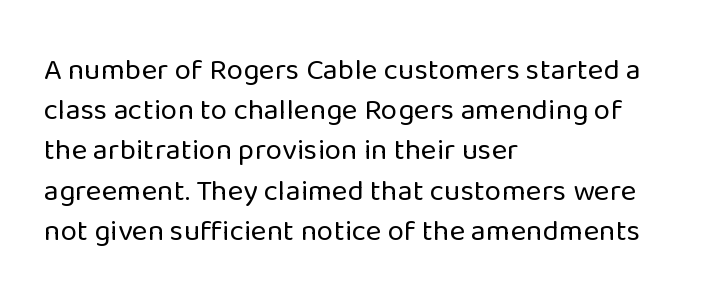
{"serif": "no", "italic": "no", "bold": "no", "weight": "regular", "width": "normal", "stroke_contrast": "low", "x_height": "medium", "monospaced": "no", "underline": "no", "align": "left", "line_spacing": "normal", "line_spacing_ratio": 1.34, "letter_spacing": "normal", "letter_spacing_em": 0.0, "glyph_px": 30}
